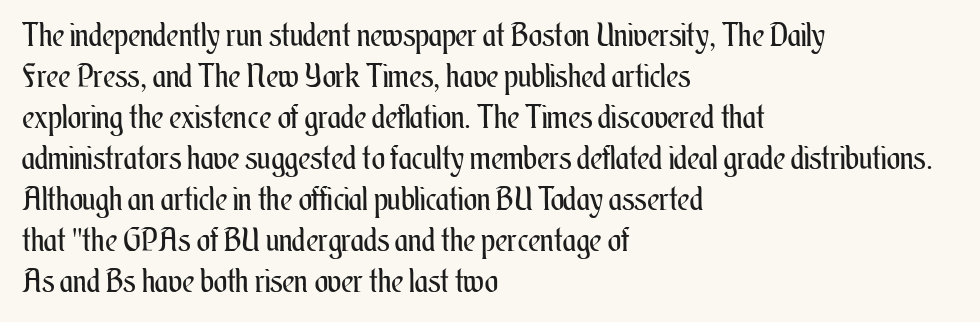
Think of a printed novel: that variable character pitch is what you see here. Quick note: underline off. Nobody touched the tracking dial on this one. The rows are spaced the way most documents space them. These glyphs show unthickened strokes, regular width or finer. Each line starts at the same left margin while the right side varies.
